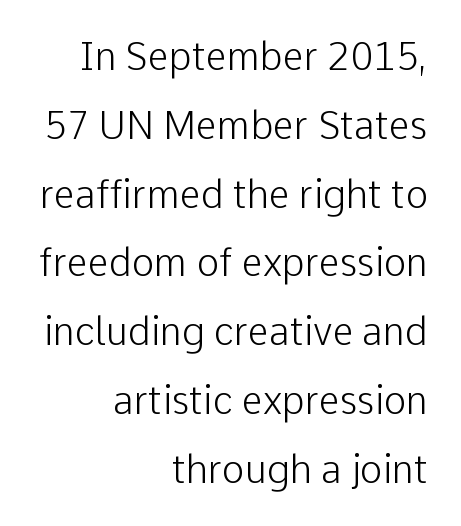
Q: Is the text bold? A: No.
Q: Is the text italic (slanted)? A: No, it is upright.
Q: Is the typeface a serif or a sans-serif typeface? A: Sans-serif.
Q: Is the text underlined? A: No.
Q: How is the paragraph aligned? A: Right-aligned.
Q: Is the spacing between letters normal or unusually wide? A: Normal.
Q: Width (condensed, normal, or wide)? A: Normal.
Q: Stroke contrast? A: Low.
Q: x-height? A: Medium.
Q: Monospaced? A: No.
